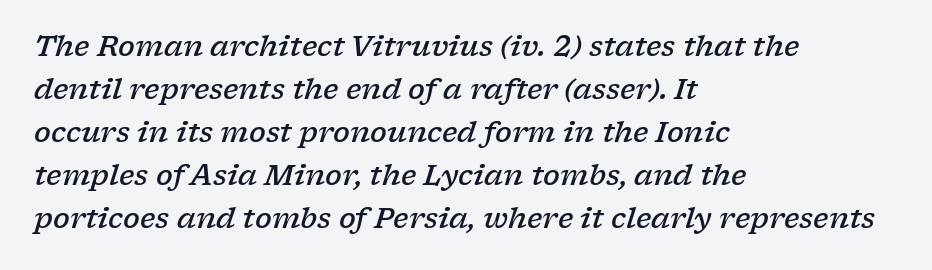
{"serif": "yes", "italic": "yes", "lean": "right", "slant_degrees": 17, "bold": "semi", "weight": "semibold", "width": "wide", "stroke_contrast": "low", "x_height": "medium", "monospaced": "no", "underline": "no", "align": "left", "line_spacing": "normal", "line_spacing_ratio": 1.54, "letter_spacing": "normal", "letter_spacing_em": 0.0, "glyph_px": 28}
